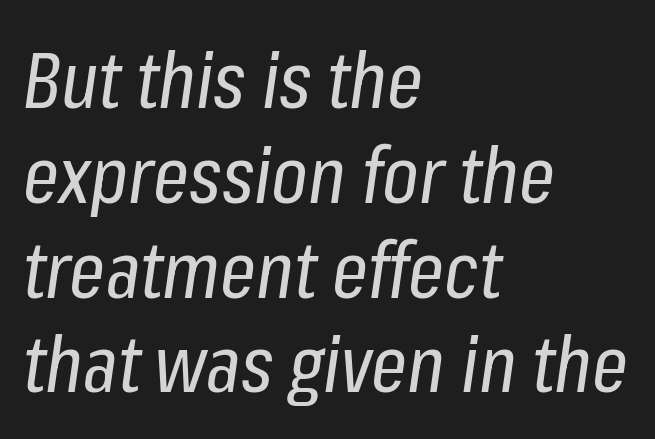
Tall strokes in this sample are angled rather than plumb. The passage shown is not bold in any degree. Honestly, the letter spacing is just normal — you wouldn't notice it. The rag falls on the right side of this text block. Proportional: the letters do not fall into vertical columns. Underline: absent.
